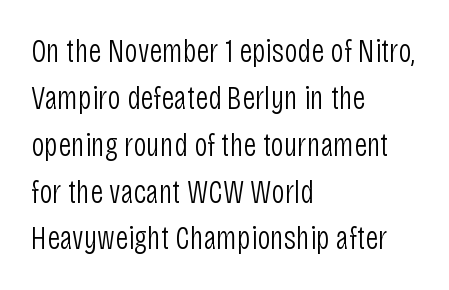
The image shows 33 px light, condensed sans-serif type, upright; set left-aligned, normal line spacing (1.42x), normal letter spacing, not underlined; low stroke contrast and a large x-height.
